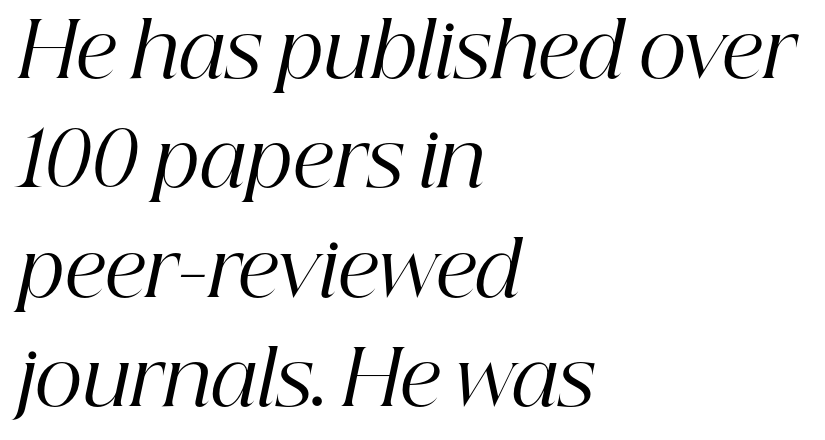
The glyphs look as if they've been sheared to an angle. No word sits above an underline. Compared with typical body copy, the letter spacing here is the same. The text was rendered using a seriffed face with decorative stroke endings.
